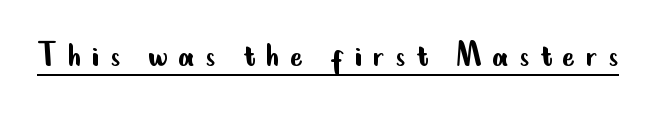
The image shows 39 px regular-weight, condensed sans-serif type, upright; set unusually wide letter spacing (+0.26 em), underlined; low stroke contrast and a small x-height.
